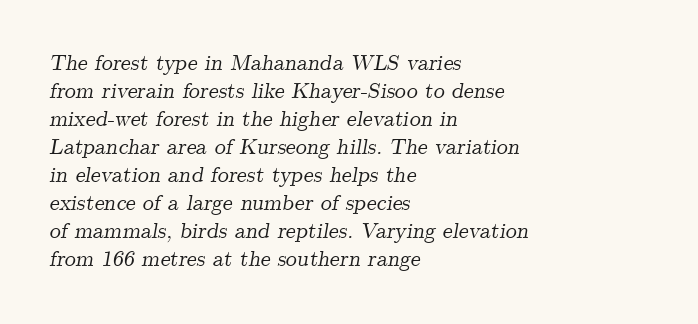
Q: Is the text italic (slanted)? A: Yes, it leans right by about 9 degrees.
Q: Is the text underlined? A: No.
Q: How is the paragraph aligned? A: Left-aligned.
Q: Is the spacing between letters normal or unusually wide? A: Normal.
Q: Is the spacing between lines tight, normal or loose? A: Normal.
